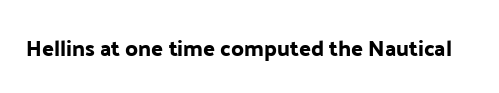
The image shows 22 px text type, upright; set normal letter spacing, not underlined.
